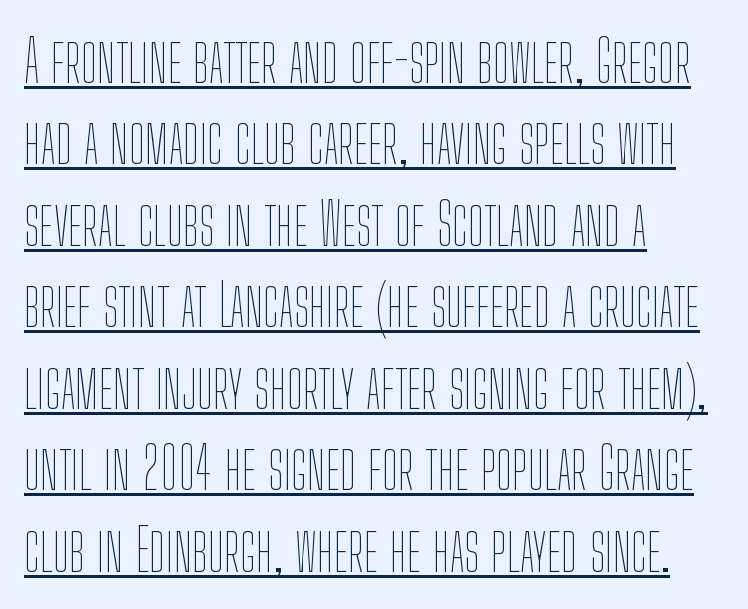
{"italic": "no", "bold": "no", "weight": "thin", "width": "condensed", "stroke_contrast": "low", "x_height": "medium", "monospaced": "no", "underline": "yes", "align": "left", "line_spacing": "normal", "line_spacing_ratio": 1.38, "letter_spacing": "normal", "letter_spacing_em": 0.0, "glyph_px": 59}
